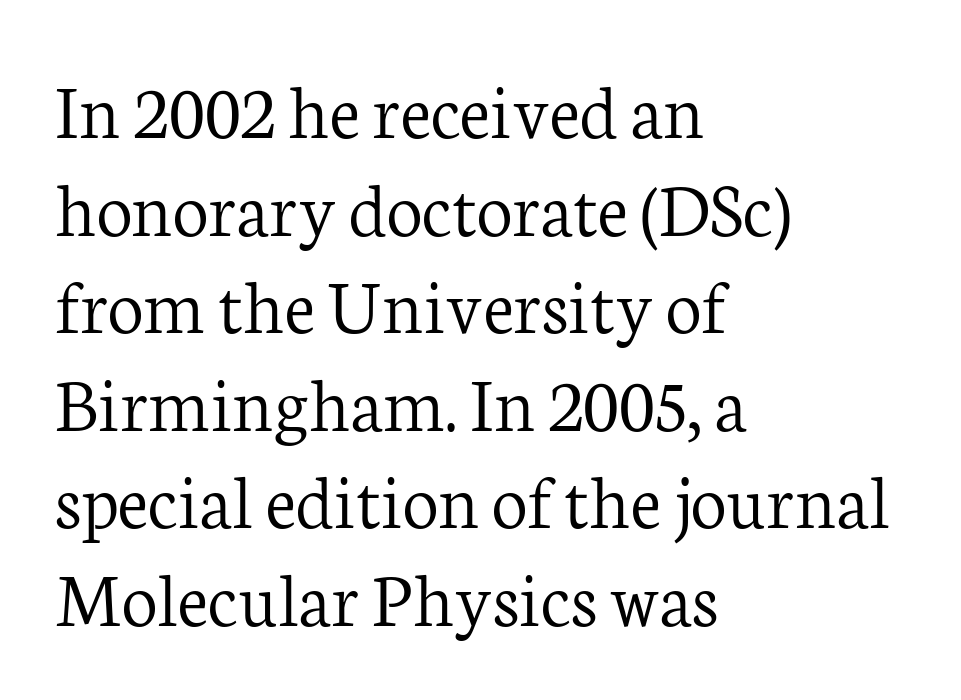
Any mark beneath the type? The region is blank. Stems and bowls with no extra thickness — not bold. In terms of posture, this sample is upright. Spacing verdict: proportional, widths tailored to each character.
